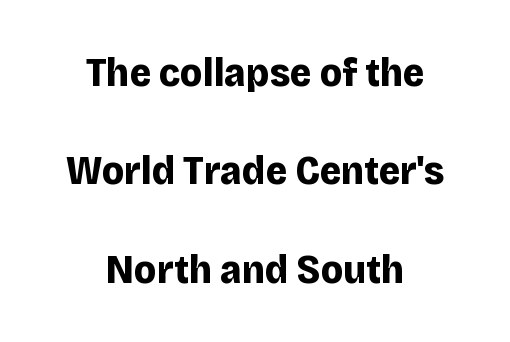
These lines are rendered in a variable-pitch font. Characters follow at the spacing the type designer built in. Typesetter's note: full bold, strokes at maximum text heaviness. Each line is balanced around a shared central axis. These lines stand farther apart than default settings would place them. The letters carry no serifs — their stems end cleanly without finishing strokes.
